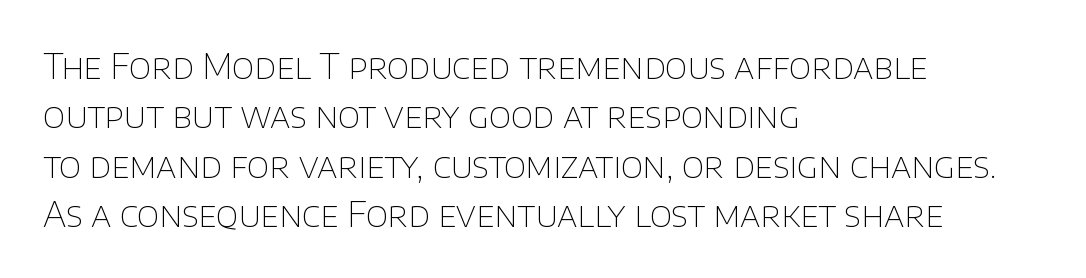
Underlining? Definitely not there. Look at the bottom of the vertical strokes: they stop flat, with no serifs. The letters stand upright; this is a roman face. Visually the block forms a straight wall on the left and a jagged coastline on the right. Unbolded letterforms with no extra heft. Looks like regular typesetting: each glyph gets only the width it needs.
